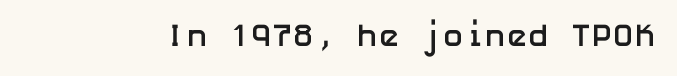
The image shows 32 px semibold sans-serif type, upright; set normal letter spacing, not underlined; low stroke contrast and a medium x-height.
